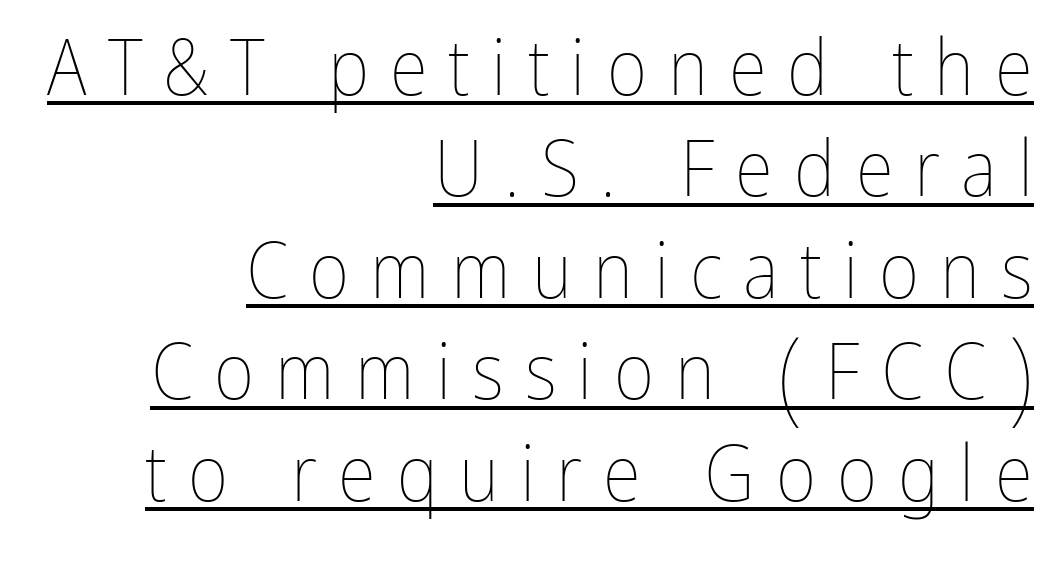
{"italic": "no", "bold": "no", "weight": "thin", "width": "condensed", "stroke_contrast": "low", "x_height": "medium", "monospaced": "no", "underline": "yes", "align": "right", "line_spacing": "normal", "line_spacing_ratio": 1.3, "letter_spacing": "wide", "letter_spacing_em": 0.27, "glyph_px": 78}
